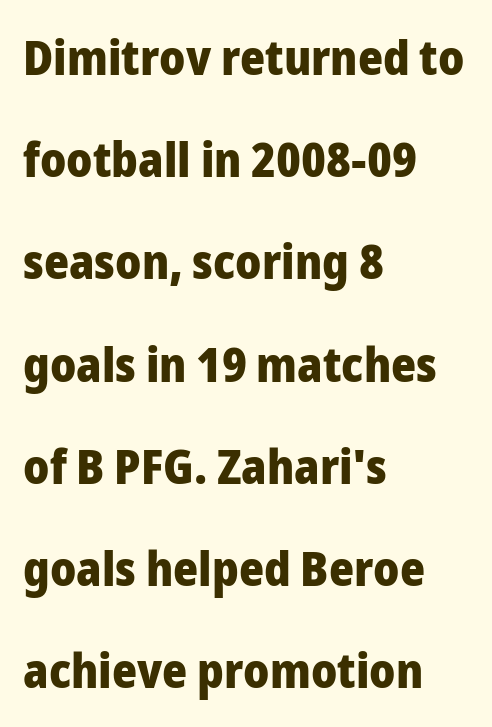
{"serif": "no", "italic": "no", "bold": "yes", "weight": "heavy", "width": "normal", "stroke_contrast": "low", "x_height": "medium", "monospaced": "no", "underline": "no", "align": "left", "line_spacing": "loose", "line_spacing_ratio": 2.13, "letter_spacing": "normal", "letter_spacing_em": 0.0, "glyph_px": 48}
